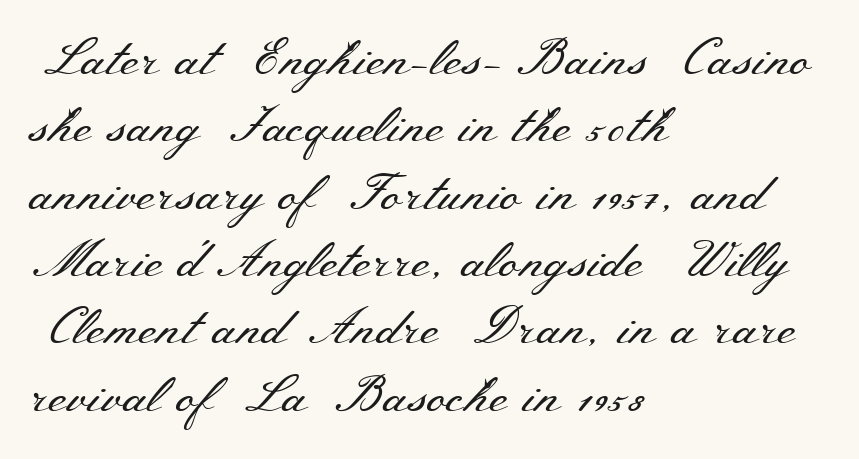
Think of a printed novel: that variable character pitch is what you see here. What's the leading like? Ordinary, nothing unusual. Here the glyphs are tracked normally, forming tight word shapes. Glance below the letters and you will spot only blank space.
